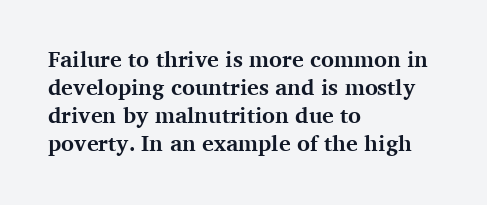
The axis of the letterforms is exactly vertical. Leftover space on each line is placed entirely after the last word. Each row of text sits above clean, open space. Students, note that the glyphs here touch the page at normal intervals.
